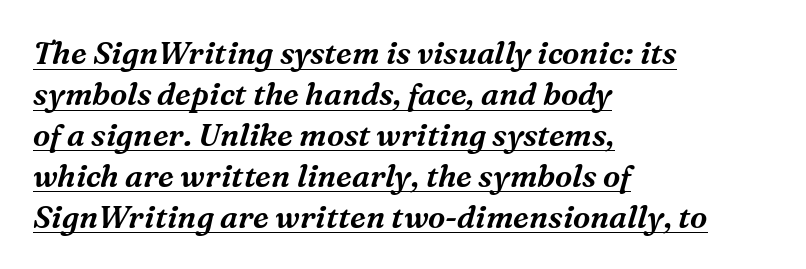
{"serif": "yes", "italic": "yes", "lean": "right", "slant_degrees": 16, "width": "normal", "stroke_contrast": "medium", "x_height": "medium", "monospaced": "no", "underline": "yes", "align": "left", "line_spacing": "normal", "line_spacing_ratio": 1.32, "letter_spacing": "normal", "letter_spacing_em": 0.0, "glyph_px": 31}
